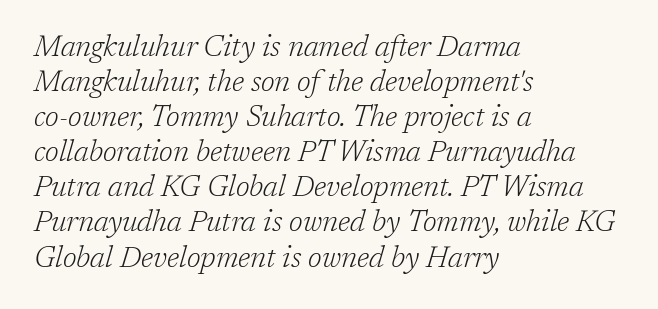
{"serif": "yes", "italic": "yes", "lean": "right", "slant_degrees": 17, "bold": "no", "weight": "light", "width": "normal", "stroke_contrast": "low", "x_height": "medium", "monospaced": "no", "underline": "no", "align": "left", "line_spacing_ratio": 1.21, "letter_spacing": "normal", "letter_spacing_em": 0.0, "glyph_px": 29}
